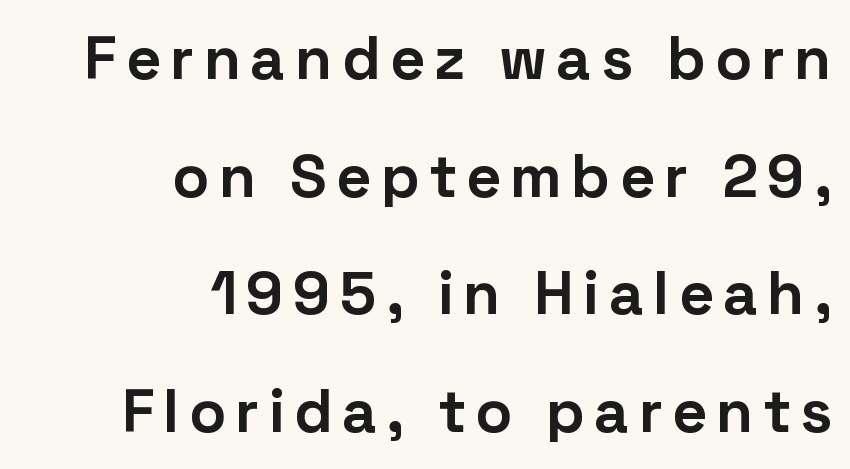
The image shows 61 px bold sans-serif type, upright; set right-aligned, loose line spacing (1.93x), not underlined; low stroke contrast and a medium x-height.
